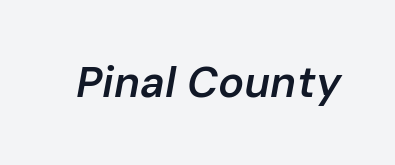
The letterforms sit shoulder to shoulder at normal distance. The passage shown is typed in a proportional face where columns would drift. Moderately thickened strokes mark this as semibold type. Descender tails drop into unmarked territory.
